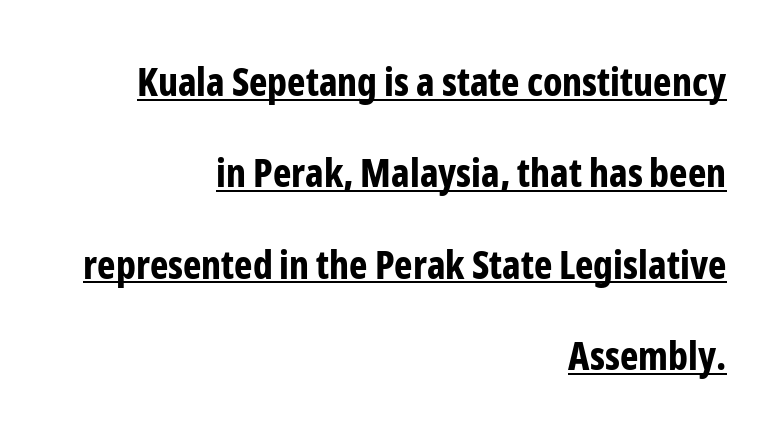
The image shows 39 px bold, condensed sans-serif type, upright; set right-aligned, loose line spacing (2.34x), normal letter spacing, underlined; low stroke contrast and a medium x-height.
